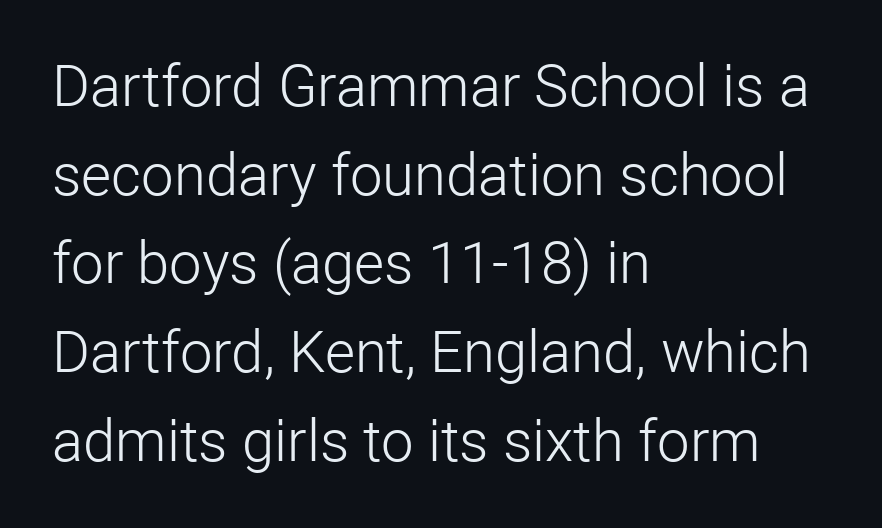
{"serif": "no", "italic": "no", "bold": "no", "weight": "light", "width": "normal", "stroke_contrast": "low", "x_height": "medium", "monospaced": "no", "underline": "no", "align": "left", "line_spacing": "normal", "line_spacing_ratio": 1.53, "letter_spacing": "normal", "letter_spacing_em": 0.0, "glyph_px": 58}
